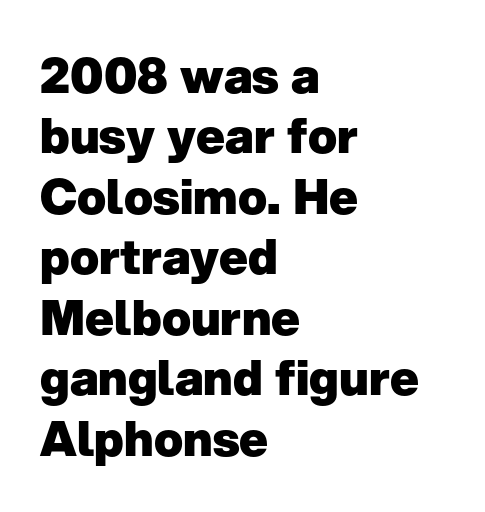
The image shows 48 px heavy sans-serif type, upright; set left-aligned, normal line spacing (1.26x), normal letter spacing, not underlined; low stroke contrast and a medium x-height.
